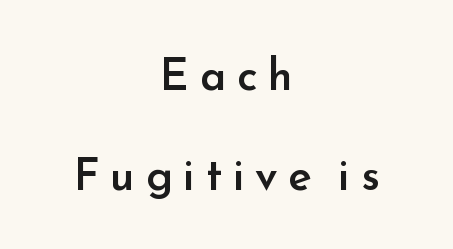
Q: Is the text bold? A: Semi-bold.
Q: Is the text italic (slanted)? A: No, it is upright.
Q: Is the typeface a serif or a sans-serif typeface? A: Sans-serif.
Q: Is the text underlined? A: No.
Q: How is the paragraph aligned? A: Centered.
Q: Is the spacing between letters normal or unusually wide? A: Unusually wide.
Q: Is the spacing between lines tight, normal or loose? A: Loose.
Q: Width (condensed, normal, or wide)? A: Normal.
Q: Stroke contrast? A: Low.
Q: x-height? A: Small.
Q: Monospaced? A: No.
